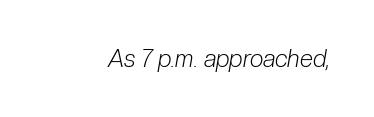
The axis of the letterforms is tilted away from vertical. The tracking reads as untouched default to a designer's eye. Unmarked baselines from the first word to the last. The cut favours lightness, reaching ordinary text weight at its darkest.
